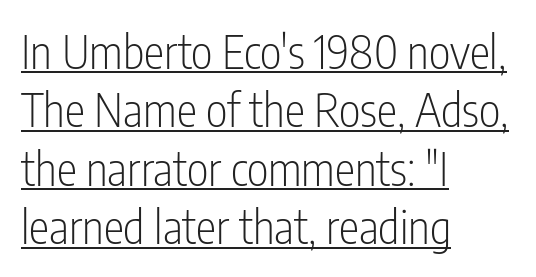
Q: Is the text bold? A: No.
Q: Is the text italic (slanted)? A: No, it is upright.
Q: Is the typeface a serif or a sans-serif typeface? A: Sans-serif.
Q: Is the text underlined? A: Yes.
Q: How is the paragraph aligned? A: Left-aligned.
Q: Is the spacing between letters normal or unusually wide? A: Normal.
Q: Is the spacing between lines tight, normal or loose? A: Normal.
Q: Width (condensed, normal, or wide)? A: Condensed.
Q: Stroke contrast? A: Low.
Q: x-height? A: Medium.
Q: Monospaced? A: No.
